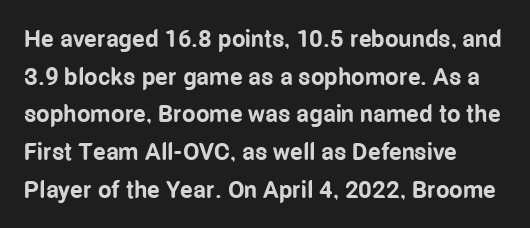
Q: Is the text bold? A: Yes.
Q: Is the text italic (slanted)? A: No, it is upright.
Q: Is the text underlined? A: No.
Q: How is the paragraph aligned? A: Left-aligned.
Q: Is the spacing between letters normal or unusually wide? A: Normal.
Q: Is the spacing between lines tight, normal or loose? A: Normal.
